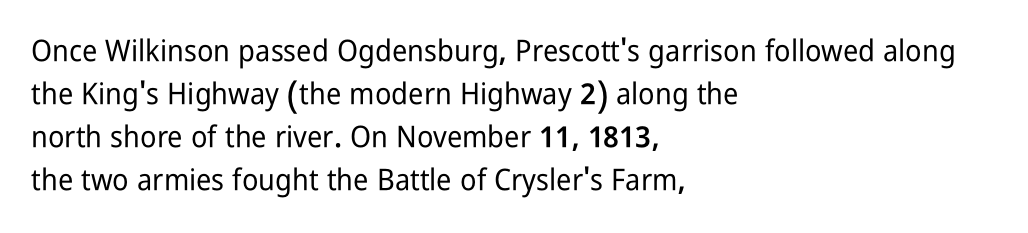
Do the characters align in a grid? No, the font is proportional. A normal amount of white space separates one row of letters from the next. Glyph-to-glyph distance matches everyday printed text. Layout note: lines flush left. Posture: vertical.
